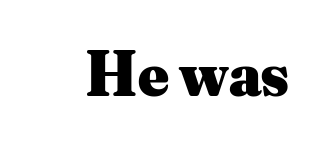
Default kerning and tracking; the words read as compact shapes. Descender tails drop into unmarked territory. Regarding serifs, this sample has them. Proportional: the letters do not fall into vertical columns. Compared with an ordinary text face, these strokes are far heavier — a full bold.
